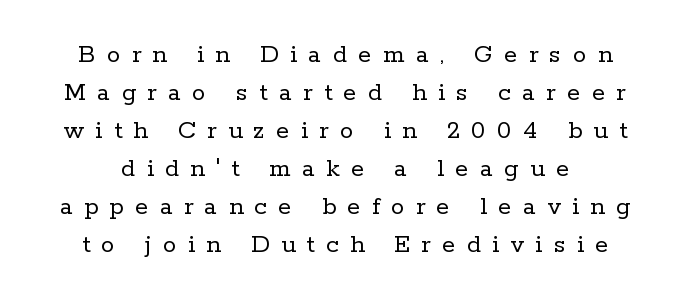
Q: Is the text bold? A: No.
Q: Is the text italic (slanted)? A: No, it is upright.
Q: Is the text underlined? A: No.
Q: Is the spacing between letters normal or unusually wide? A: Unusually wide.
Q: Is the spacing between lines tight, normal or loose? A: Normal.
